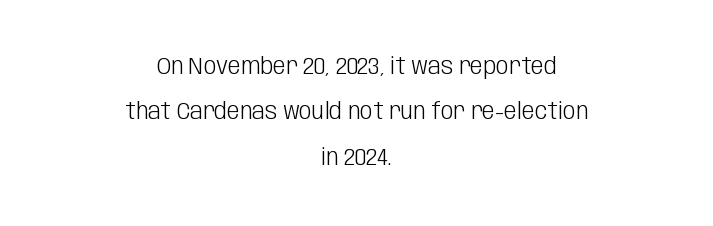
{"italic": "no", "bold": "no", "underline": "no", "align": "center", "line_spacing": "loose", "line_spacing_ratio": 1.97, "letter_spacing": "normal", "letter_spacing_em": 0.0, "glyph_px": 23}
